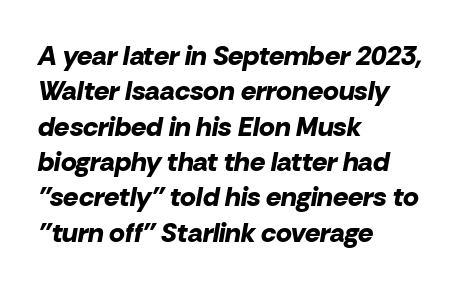
The typesetter chose a ragged-right arrangement here. The leading is moderate, giving the passage an even texture. Nobody touched the tracking dial on this one. Each glyph is drawn with heavy, bold strokes.
